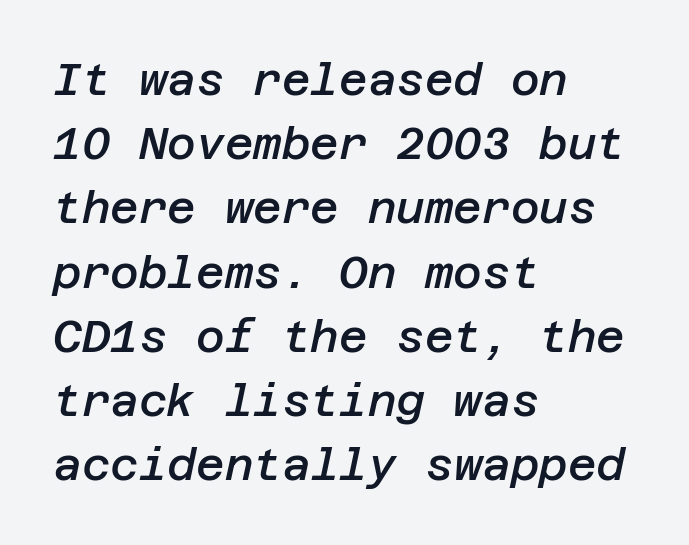
The image shows 44 px semibold type, italic (leaning right); set left-aligned, normal line spacing (1.46x), normal letter spacing, not underlined; low stroke contrast and a large x-height.
